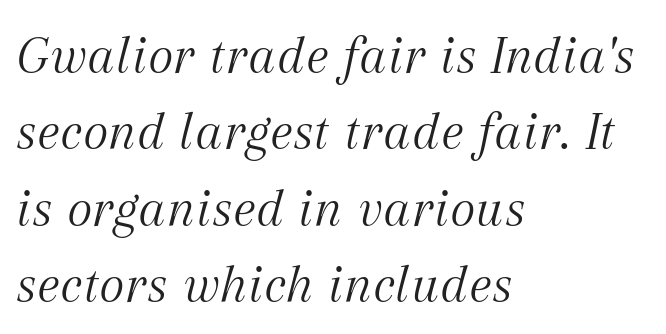
Q: Is the text bold? A: No.
Q: Is the text italic (slanted)? A: Yes, it leans right by about 12 degrees.
Q: Is the typeface a serif or a sans-serif typeface? A: Serif.
Q: Is the text underlined? A: No.
Q: How is the paragraph aligned? A: Left-aligned.
Q: Is the spacing between letters normal or unusually wide? A: Normal.
Q: Is the spacing between lines tight, normal or loose? A: Normal.
Q: Width (condensed, normal, or wide)? A: Normal.
Q: Stroke contrast? A: Medium.
Q: x-height? A: Medium.
Q: Monospaced? A: No.
